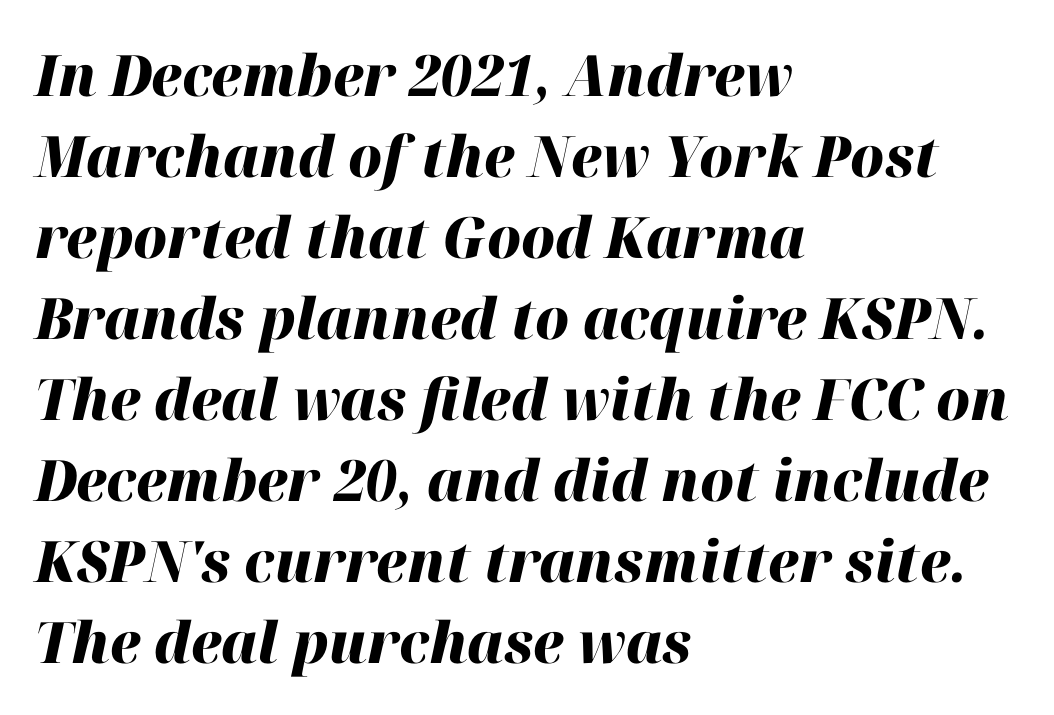
The image shows 57 px heavy type, italic (leaning right); set left-aligned, normal line spacing (1.42x), normal letter spacing, not underlined; high stroke contrast and a medium x-height.
